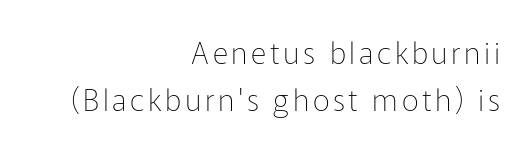
Character widths vary here, with narrow letters taking less room than wide ones. If you measured baseline to baseline, you'd find a middling distance. Beneath every word, the page is bare. Every character sits straight up, as roman type does. The weight tops out at a normal text grade.
